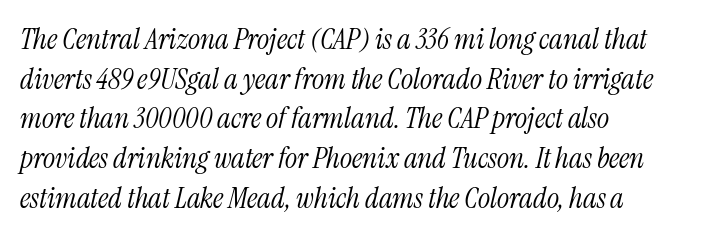
The image shows 29 px light, condensed serif type, italic (leaning right); set left-aligned, normal line spacing (1.37x), normal letter spacing, not underlined; medium stroke contrast and a medium x-height.
